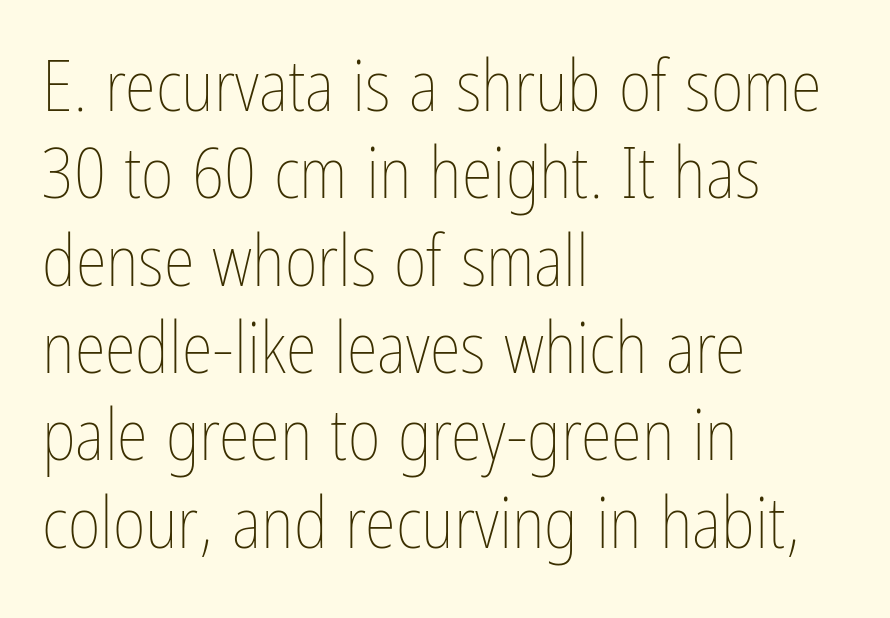
Q: Is the text bold? A: No.
Q: Is the text italic (slanted)? A: No, it is upright.
Q: Is the text underlined? A: No.
Q: How is the paragraph aligned? A: Left-aligned.
Q: Is the spacing between letters normal or unusually wide? A: Normal.
Q: Width (condensed, normal, or wide)? A: Condensed.
Q: Stroke contrast? A: Low.
Q: x-height? A: Medium.
Q: Monospaced? A: No.
